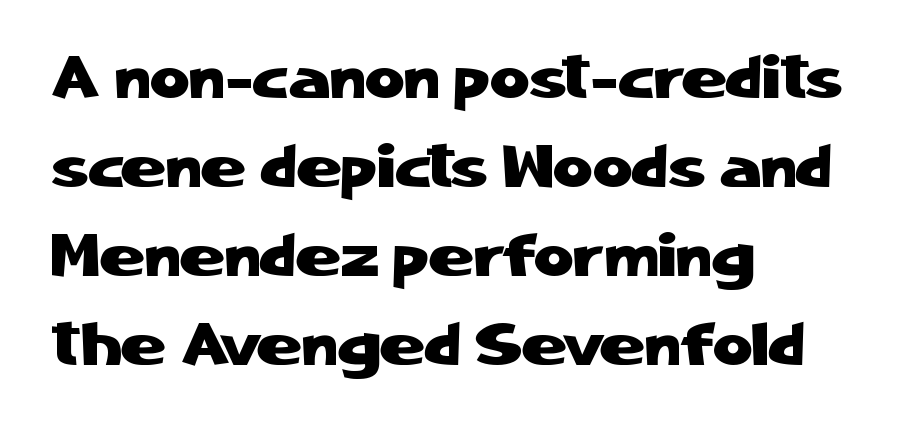
Q: Is the text italic (slanted)? A: No, it is upright.
Q: Is the typeface a serif or a sans-serif typeface? A: Sans-serif.
Q: Is the text underlined? A: No.
Q: How is the paragraph aligned? A: Left-aligned.
Q: Is the spacing between letters normal or unusually wide? A: Normal.
Q: Is the spacing between lines tight, normal or loose? A: Normal.
Q: Width (condensed, normal, or wide)? A: Normal.
Q: Stroke contrast? A: Low.
Q: x-height? A: Medium.
Q: Monospaced? A: No.
